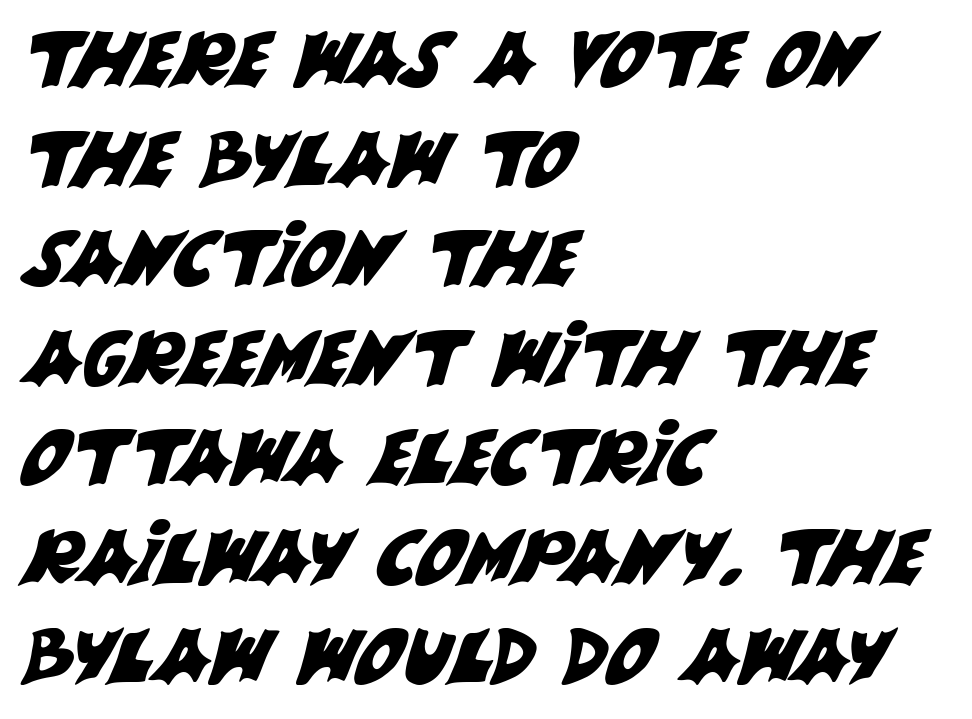
{"serif": "no", "width": "normal", "stroke_contrast": "medium", "x_height": "large", "monospaced": "no", "underline": "no", "align": "left", "line_spacing": "normal", "line_spacing_ratio": 1.31, "letter_spacing": "normal", "letter_spacing_em": 0.0, "glyph_px": 76}
